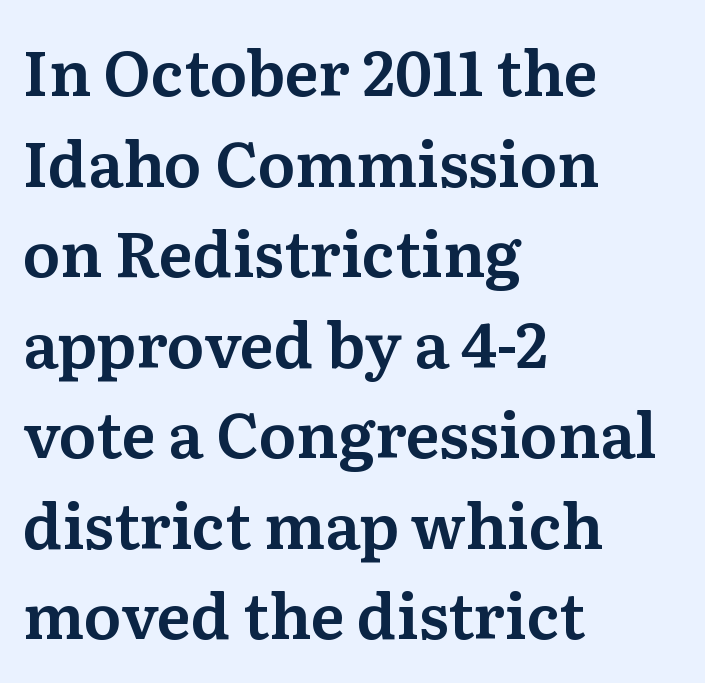
The image shows 62 px serif type, upright; set left-aligned, normal line spacing (1.46x), normal letter spacing, not underlined; medium stroke contrast and a medium x-height.
